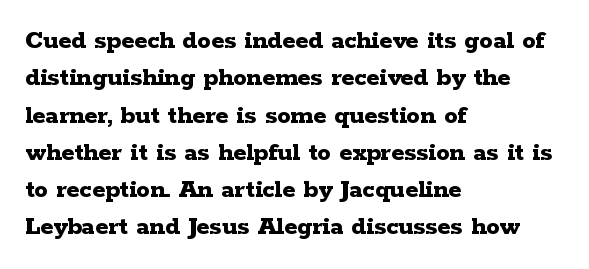
Q: Is the text bold? A: Yes.
Q: Is the text italic (slanted)? A: No, it is upright.
Q: Is the text underlined? A: No.
Q: How is the paragraph aligned? A: Left-aligned.
Q: Is the spacing between letters normal or unusually wide? A: Normal.
Q: Is the spacing between lines tight, normal or loose? A: Normal.
